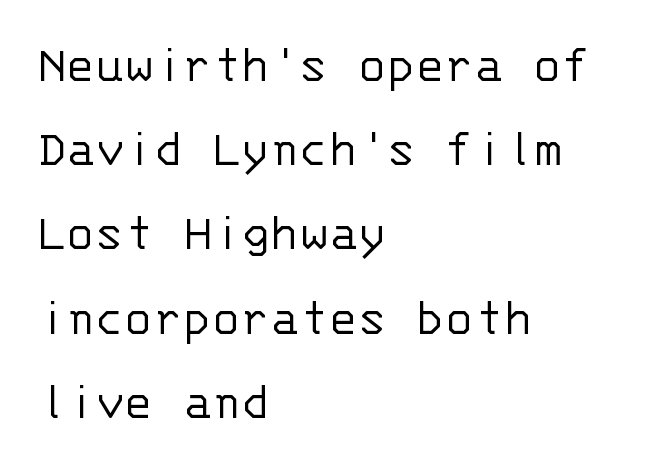
Grotesque or geometric, the face here clearly has no serifs. Short note: letters normally spaced. Leading matches the norm, producing a regular column. The letters march in equal steps, a hallmark of fixed-pitch type. This reads as an unemphasized weight, regular at the heaviest.
